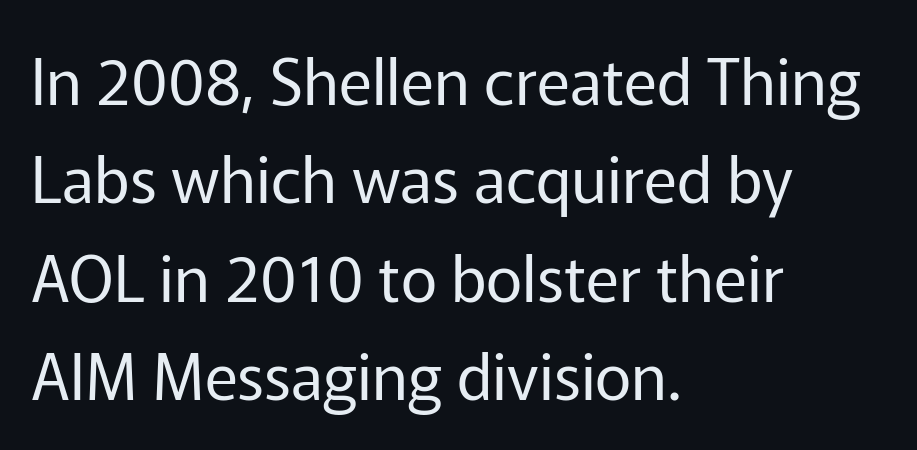
Q: Is the text bold? A: No.
Q: Is the text italic (slanted)? A: No, it is upright.
Q: Is the typeface a serif or a sans-serif typeface? A: Sans-serif.
Q: Is the text underlined? A: No.
Q: How is the paragraph aligned? A: Left-aligned.
Q: Is the spacing between letters normal or unusually wide? A: Normal.
Q: Is the spacing between lines tight, normal or loose? A: Normal.
Q: Width (condensed, normal, or wide)? A: Normal.
Q: Stroke contrast? A: Low.
Q: x-height? A: Medium.
Q: Monospaced? A: No.
